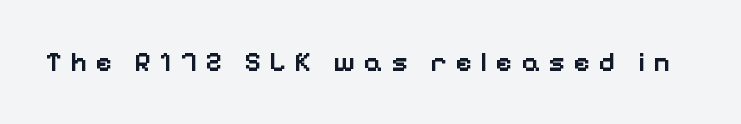
The image shows 28 px semibold sans-serif type, upright; set unusually wide letter spacing (+0.3 em), not underlined; low stroke contrast and a medium x-height.
